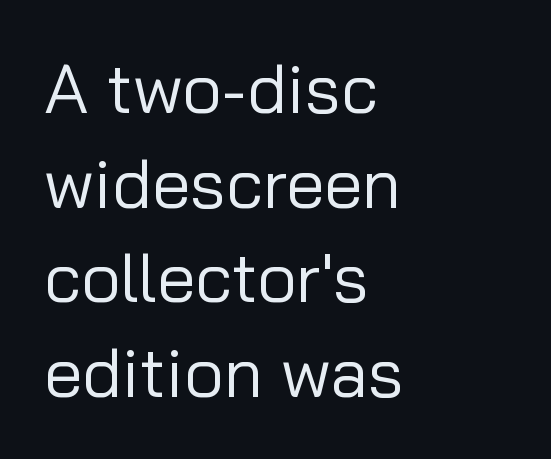
The image shows 69 px regular-weight sans-serif type, upright; set left-aligned, normal line spacing (1.37x), normal letter spacing, not underlined; low stroke contrast and a medium x-height.
